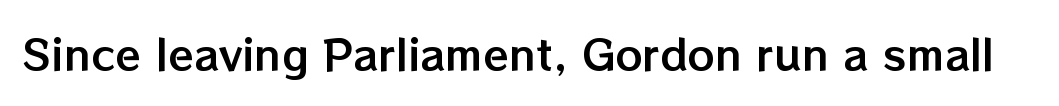
{"italic": "no", "width": "normal", "stroke_contrast": "low", "x_height": "medium", "monospaced": "no", "underline": "no", "letter_spacing": "normal", "letter_spacing_em": 0.0, "glyph_px": 42}
